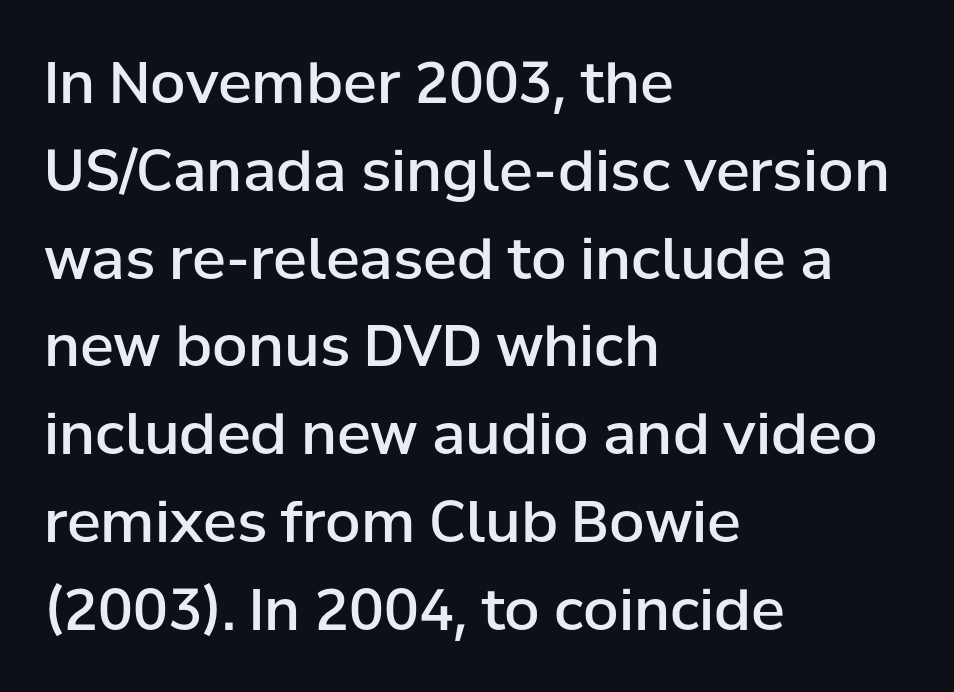
Its strokes are somewhat broadened, the hallmark of semibold type. The letterforms sit shoulder to shoulder at normal distance. Font category for this specimen: sans-serif. The passage shown is typed in a proportional face where columns would drift.
